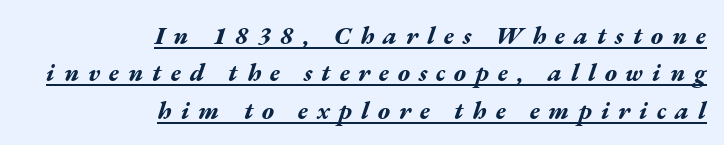
{"italic": "yes", "lean": "right", "slant_degrees": 17, "bold": "yes", "underline": "yes", "align": "right", "line_spacing": "normal", "line_spacing_ratio": 1.5, "letter_spacing": "wide", "letter_spacing_em": 0.36, "glyph_px": 25}
